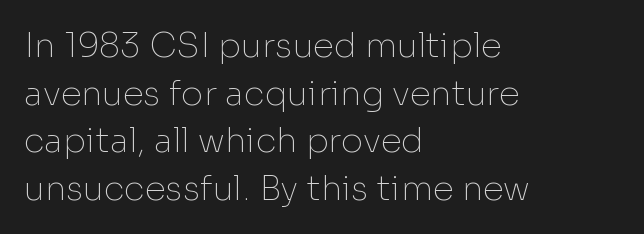
This rendering leaves character spacing at its baseline value. Ascenders rise straight up at ninety degrees. Type style note: lacks serifs. Here the designer chose a conventional face with non-uniform glyph widths.
